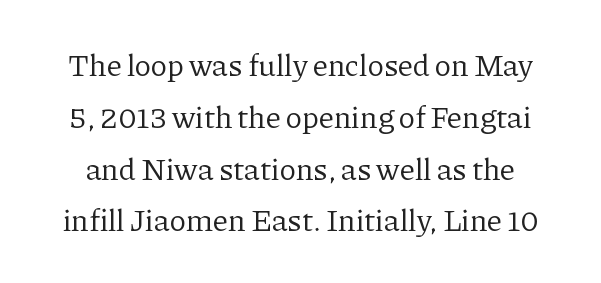
{"serif": "yes", "italic": "no", "bold": "no", "weight": "regular", "width": "normal", "stroke_contrast": "low", "x_height": "medium", "monospaced": "no", "underline": "no", "line_spacing": "normal", "line_spacing_ratio": 1.67, "letter_spacing": "normal", "letter_spacing_em": 0.0, "glyph_px": 31}
